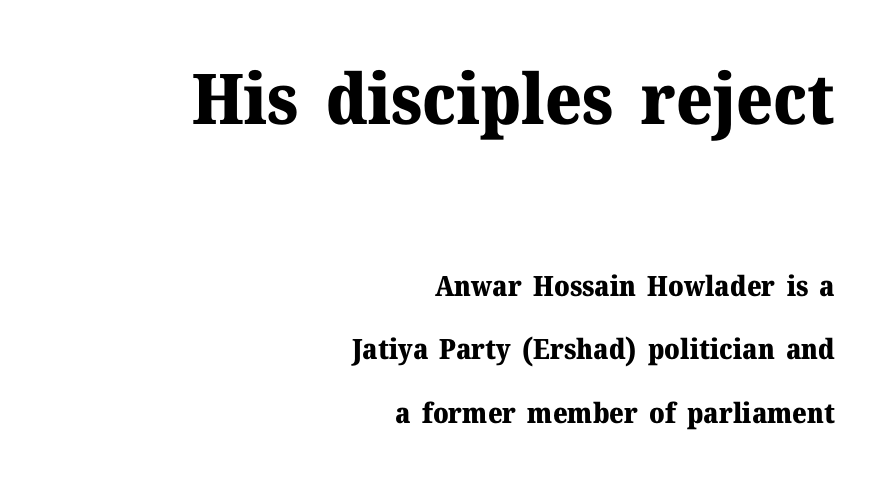
Q: Is the text bold? A: Yes.
Q: Is the text italic (slanted)? A: No, it is upright.
Q: Is the typeface a serif or a sans-serif typeface? A: Serif.
Q: Is the text underlined? A: No.
Q: How is the paragraph aligned? A: Right-aligned.
Q: Is the spacing between letters normal or unusually wide? A: Normal.
Q: Is the spacing between lines tight, normal or loose? A: Loose.
Q: Which block of text is set in a larger size, the first (top) or the second (bottom)? A: The first (top) one.
Q: Width (condensed, normal, or wide)? A: Normal.
Q: Stroke contrast? A: Medium.
Q: x-height? A: Medium.
Q: Monospaced? A: No.
